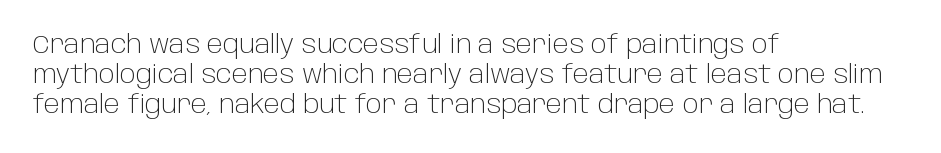
Q: Is the text bold? A: No.
Q: Is the text italic (slanted)? A: No, it is upright.
Q: Is the text underlined? A: No.
Q: How is the paragraph aligned? A: Left-aligned.
Q: Is the spacing between letters normal or unusually wide? A: Normal.
